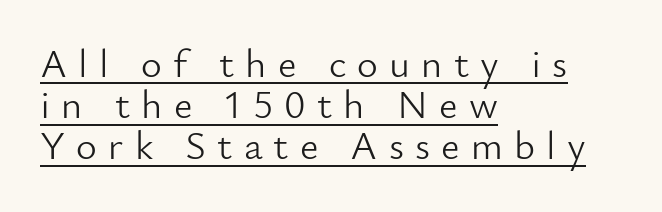
You could not count columns in this text — the font is proportionally spaced. Baseline-to-baseline distance is barely more than the letter height. The setting favours the left margin, as ordinary paragraphs usually do. Stems here are at most as thick as an everyday book face. Tall strokes in this sample are plumb rather than angled. You could only call the tracking loose — the letters float apart.
